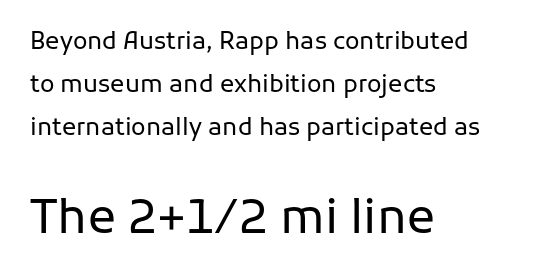
Here the designer chose a conventional face with non-uniform glyph widths. Alignment: flush left. The rendering enlarges the type as you move from the upper chunk to the lower. The space directly below the letters is spotless. Quick note: not italic, upright.
